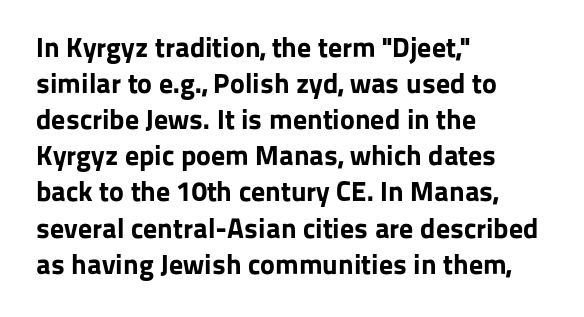
Q: Is the text bold? A: Yes.
Q: Is the text italic (slanted)? A: No, it is upright.
Q: Is the typeface a serif or a sans-serif typeface? A: Sans-serif.
Q: Is the text underlined? A: No.
Q: How is the paragraph aligned? A: Left-aligned.
Q: Is the spacing between letters normal or unusually wide? A: Normal.
Q: Is the spacing between lines tight, normal or loose? A: Normal.
Q: Width (condensed, normal, or wide)? A: Normal.
Q: Stroke contrast? A: Low.
Q: x-height? A: Medium.
Q: Monospaced? A: No.
